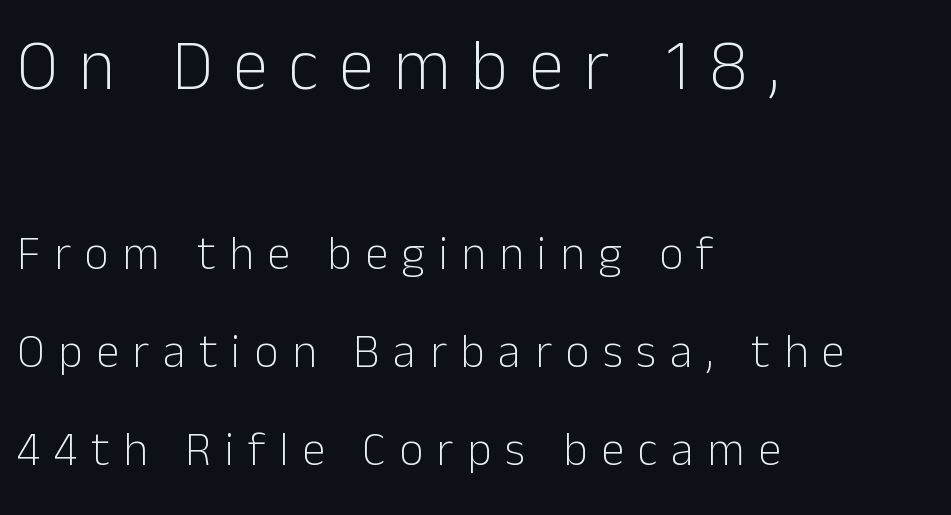
Q: Is the text bold? A: No.
Q: Is the text italic (slanted)? A: No, it is upright.
Q: Is the typeface a serif or a sans-serif typeface? A: Sans-serif.
Q: Is the text underlined? A: No.
Q: How is the paragraph aligned? A: Left-aligned.
Q: Is the spacing between letters normal or unusually wide? A: Unusually wide.
Q: Is the spacing between lines tight, normal or loose? A: Loose.
Q: Which block of text is set in a larger size, the first (top) or the second (bottom)? A: The first (top) one.
Q: Width (condensed, normal, or wide)? A: Normal.
Q: Stroke contrast? A: Low.
Q: x-height? A: Medium.
Q: Monospaced? A: No.
